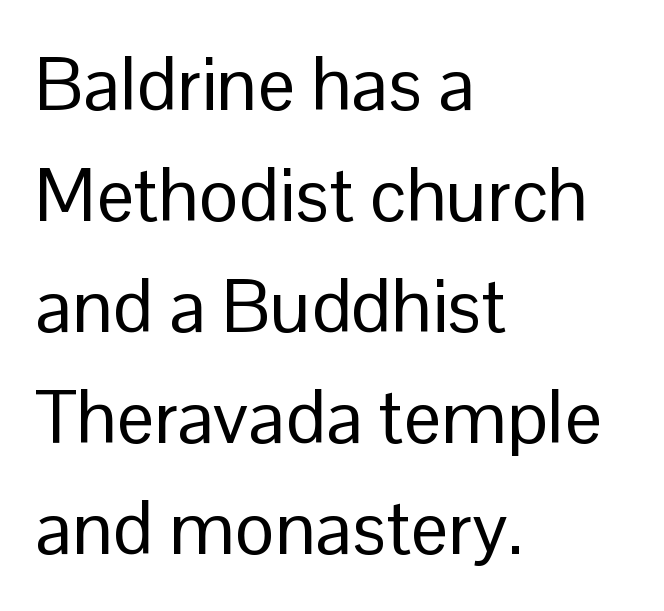
Q: Is the text bold? A: No.
Q: Is the text italic (slanted)? A: No, it is upright.
Q: Is the typeface a serif or a sans-serif typeface? A: Sans-serif.
Q: Is the text underlined? A: No.
Q: How is the paragraph aligned? A: Left-aligned.
Q: Is the spacing between letters normal or unusually wide? A: Normal.
Q: Is the spacing between lines tight, normal or loose? A: Normal.
Q: Width (condensed, normal, or wide)? A: Normal.
Q: Stroke contrast? A: Low.
Q: x-height? A: Medium.
Q: Monospaced? A: No.
